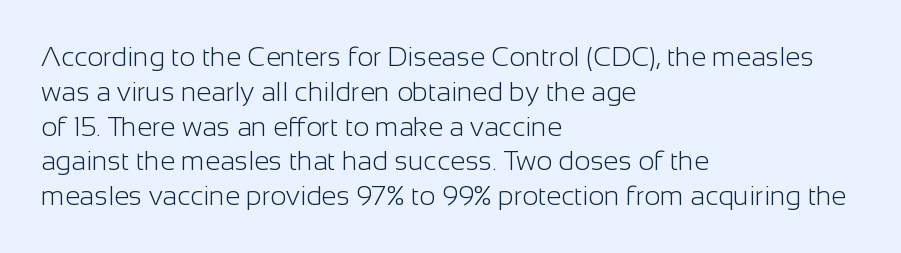
{"italic": "no", "bold": "no", "underline": "no", "align": "left", "line_spacing": "normal", "line_spacing_ratio": 1.29, "letter_spacing": "normal", "letter_spacing_em": 0.0, "glyph_px": 27}
